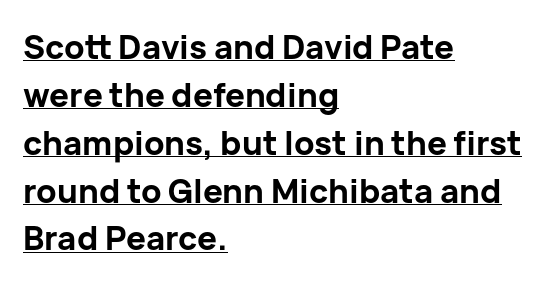
Q: Is the text bold? A: Yes.
Q: Is the text italic (slanted)? A: No, it is upright.
Q: Is the typeface a serif or a sans-serif typeface? A: Sans-serif.
Q: Is the text underlined? A: Yes.
Q: How is the paragraph aligned? A: Left-aligned.
Q: Is the spacing between letters normal or unusually wide? A: Normal.
Q: Is the spacing between lines tight, normal or loose? A: Normal.
Q: Width (condensed, normal, or wide)? A: Normal.
Q: Stroke contrast? A: Low.
Q: x-height? A: Medium.
Q: Monospaced? A: No.
